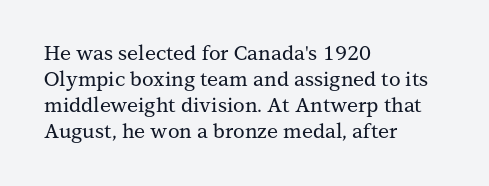
The image shows 20 px text type, upright; set left-aligned, normal line spacing (1.3x), normal letter spacing, not underlined.
